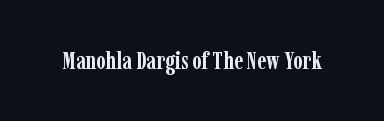
Q: Is the text bold? A: Yes.
Q: Is the text italic (slanted)? A: No, it is upright.
Q: Is the text underlined? A: No.
Q: Is the spacing between letters normal or unusually wide? A: Normal.
